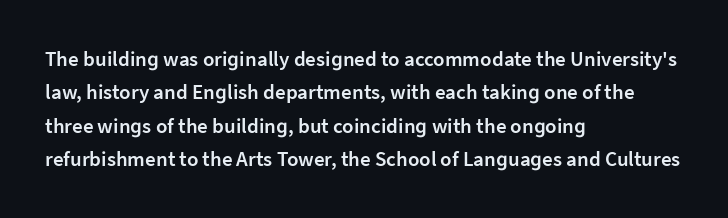
Q: Is the text bold? A: Semi-bold.
Q: Is the text italic (slanted)? A: No, it is upright.
Q: Is the text underlined? A: No.
Q: How is the paragraph aligned? A: Left-aligned.
Q: Is the spacing between letters normal or unusually wide? A: Normal.
Q: Is the spacing between lines tight, normal or loose? A: Normal.
